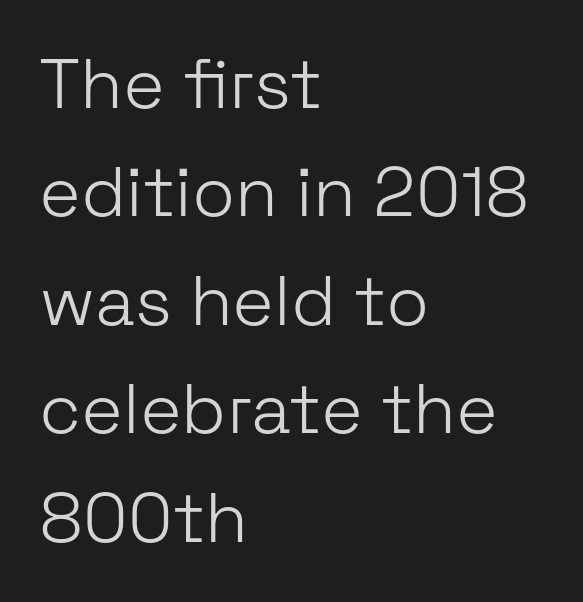
The compositor pushed each line to the left boundary. The cut favours lightness, reaching ordinary text weight at its darkest. Designer's note — italics off, roman on. These lines sit exactly where default settings would place them. The rendering uses natural spacing where letterforms have individual widths.
